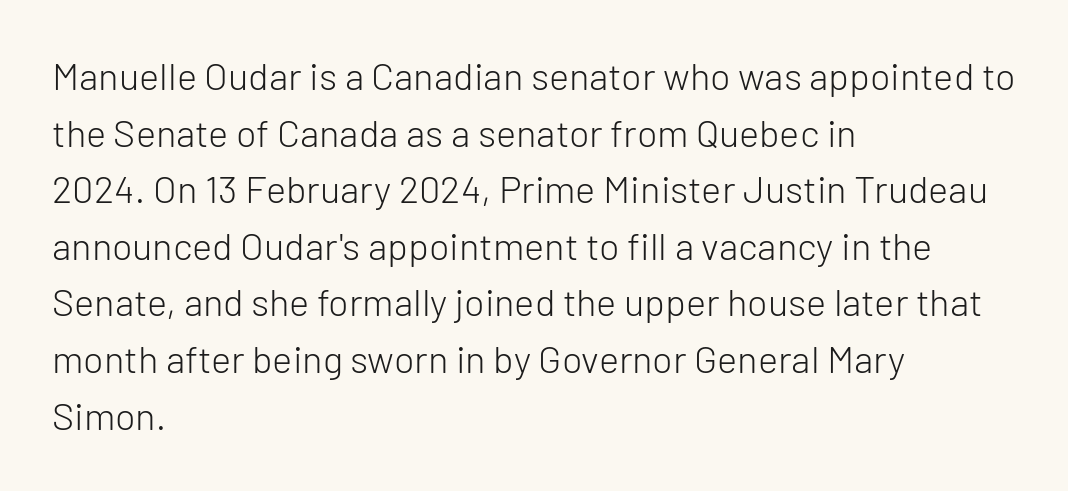
Q: Is the text bold? A: No.
Q: Is the text italic (slanted)? A: No, it is upright.
Q: Is the typeface a serif or a sans-serif typeface? A: Sans-serif.
Q: Is the text underlined? A: No.
Q: How is the paragraph aligned? A: Left-aligned.
Q: Is the spacing between letters normal or unusually wide? A: Normal.
Q: Is the spacing between lines tight, normal or loose? A: Normal.
Q: Width (condensed, normal, or wide)? A: Normal.
Q: Stroke contrast? A: Low.
Q: x-height? A: Medium.
Q: Monospaced? A: No.
